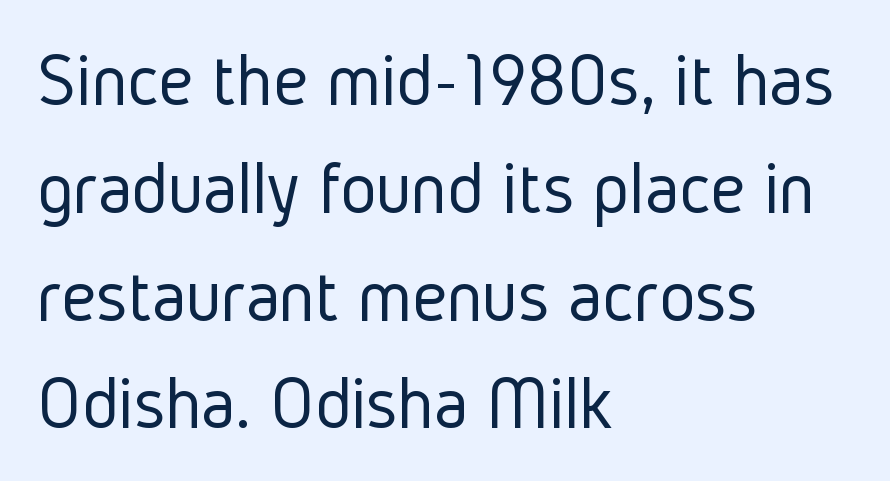
{"serif": "no", "italic": "no", "bold": "no", "weight": "light", "width": "condensed", "stroke_contrast": "low", "x_height": "medium", "monospaced": "no", "underline": "no", "align": "left", "line_spacing": "normal", "line_spacing_ratio": 1.4, "letter_spacing": "normal", "letter_spacing_em": 0.0, "glyph_px": 77}
